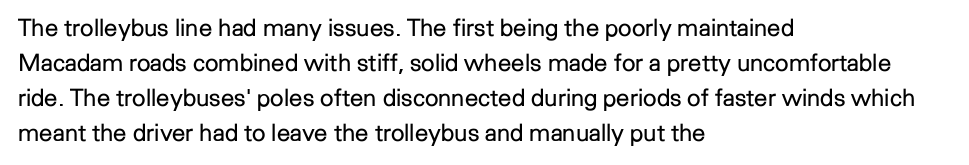
No word sits above an underline. This is the regular roman posture of the typeface. The lines in this sample share a left origin and differ only in where they stop. Successive baselines arrive at the customary interval.
